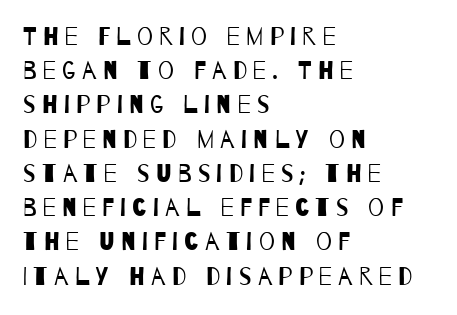
Underlining? Definitely not there. The designer left line spacing at the default. This sample uses expanded letter spacing, leaving extra air between glyphs. Visually the block forms a straight wall on the left and a jagged coastline on the right. The face looks like a standard text weight, possibly lighter.
